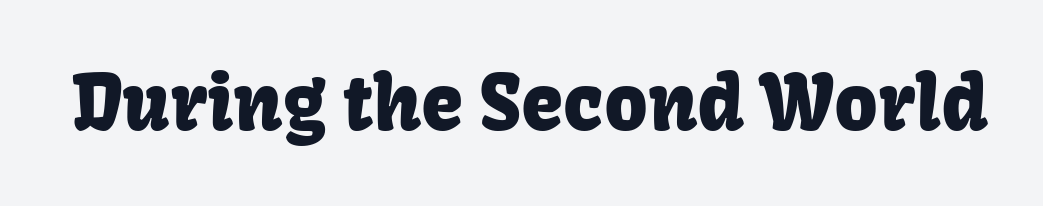
Q: Is the text italic (slanted)? A: No, it is upright.
Q: Is the typeface a serif or a sans-serif typeface? A: Sans-serif.
Q: Is the text underlined? A: No.
Q: Is the spacing between letters normal or unusually wide? A: Normal.
Q: Width (condensed, normal, or wide)? A: Normal.
Q: Stroke contrast? A: Low.
Q: x-height? A: Medium.
Q: Monospaced? A: No.
